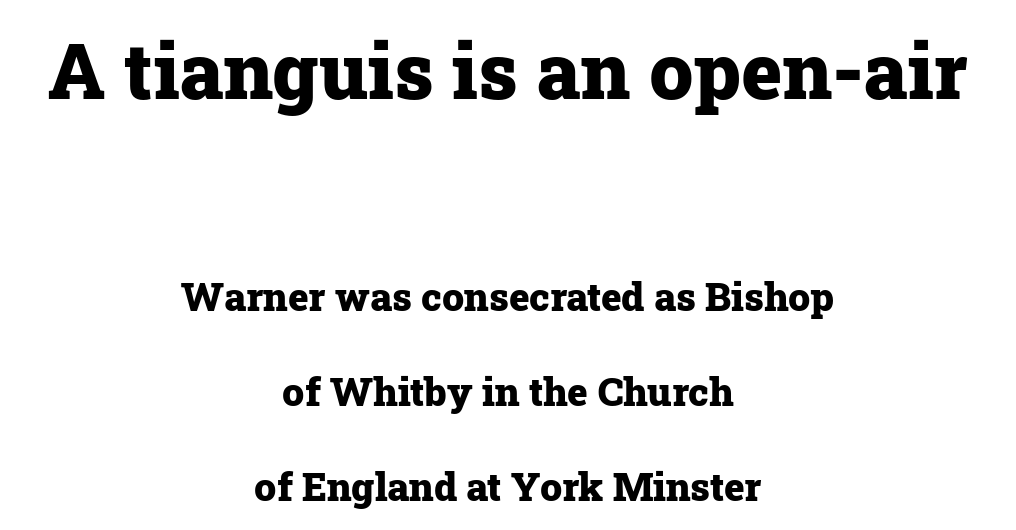
{"serif": "yes", "italic": "no", "bold": "yes", "weight": "heavy", "width": "normal", "stroke_contrast": "low", "x_height": "medium", "monospaced": "no", "underline": "no", "align": "center", "line_spacing": "loose", "line_spacing_ratio": 2.44, "letter_spacing": "normal", "letter_spacing_em": 0.0, "larger_block": "first", "size_ratio": 2.0, "glyph_px": 78}
